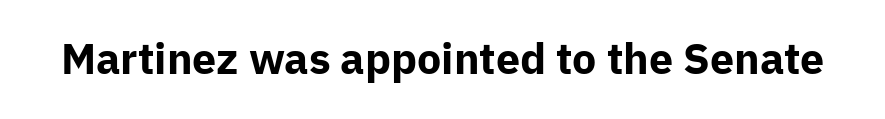
The image shows 43 px bold sans-serif type, upright; set normal letter spacing, not underlined; low stroke contrast and a medium x-height.
